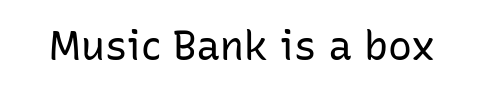
{"serif": "no", "italic": "no", "bold": "no", "weight": "regular", "width": "normal", "stroke_contrast": "low", "x_height": "medium", "monospaced": "no", "underline": "no", "letter_spacing": "normal", "letter_spacing_em": 0.0, "glyph_px": 40}
